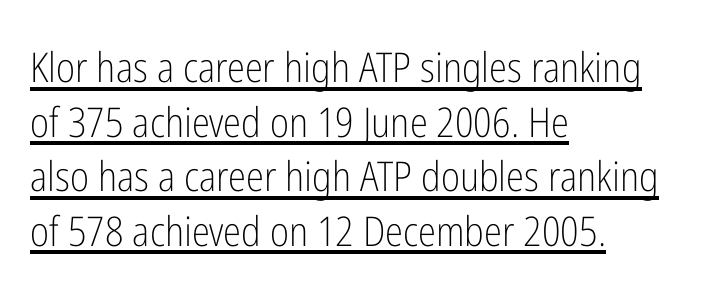
The image shows 41 px light, condensed sans-serif type, upright; set left-aligned, normal line spacing (1.33x), normal letter spacing, underlined; low stroke contrast and a medium x-height.
